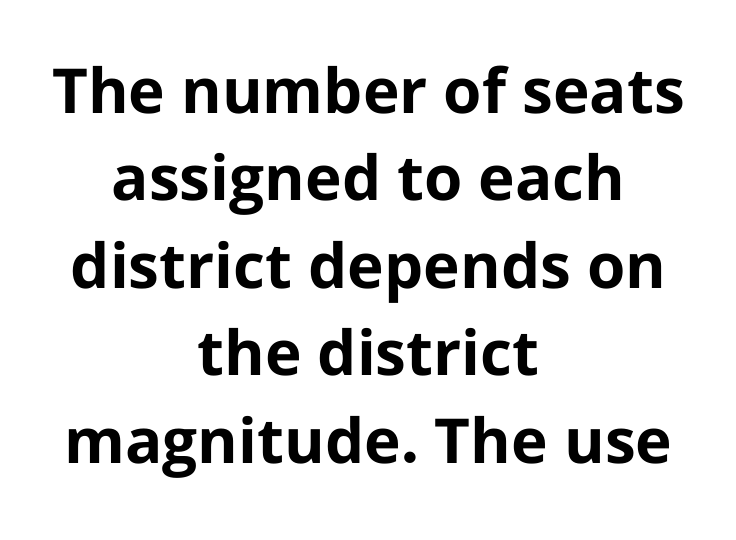
{"serif": "no", "italic": "no", "bold": "yes", "weight": "bold", "width": "normal", "stroke_contrast": "low", "x_height": "medium", "monospaced": "no", "underline": "no", "align": "center", "line_spacing": "normal", "line_spacing_ratio": 1.41, "letter_spacing": "normal", "letter_spacing_em": 0.0, "glyph_px": 62}
